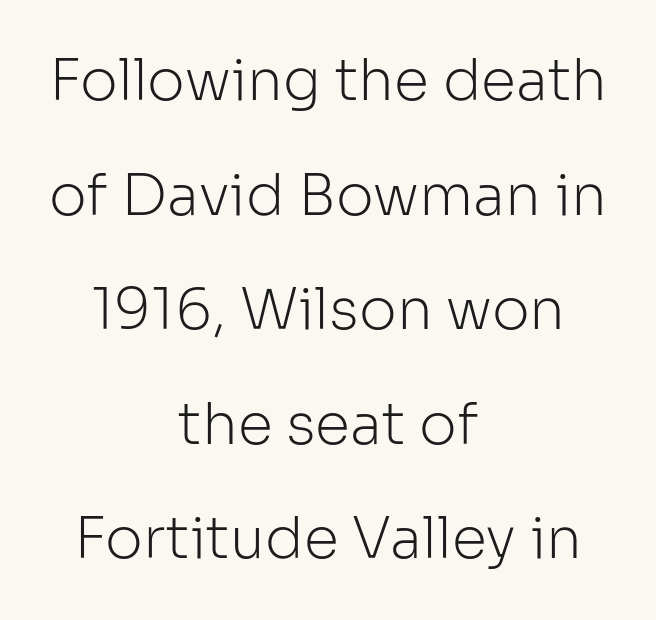
Q: Is the text bold? A: No.
Q: Is the text italic (slanted)? A: No, it is upright.
Q: Is the typeface a serif or a sans-serif typeface? A: Sans-serif.
Q: Is the text underlined? A: No.
Q: How is the paragraph aligned? A: Centered.
Q: Is the spacing between letters normal or unusually wide? A: Normal.
Q: Is the spacing between lines tight, normal or loose? A: Loose.
Q: Width (condensed, normal, or wide)? A: Normal.
Q: Stroke contrast? A: Low.
Q: x-height? A: Medium.
Q: Monospaced? A: No.
